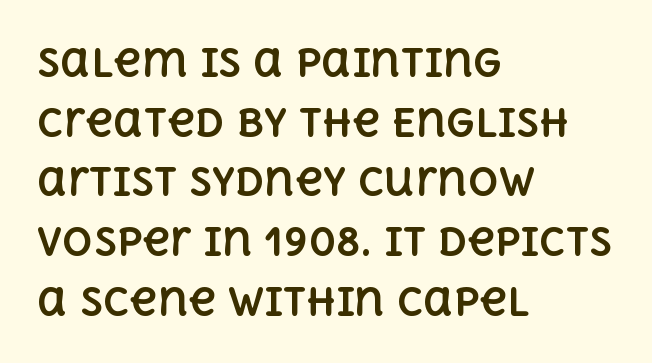
Q: Is the text bold? A: Yes.
Q: Is the text italic (slanted)? A: No, it is upright.
Q: Is the text underlined? A: No.
Q: How is the paragraph aligned? A: Left-aligned.
Q: Is the spacing between letters normal or unusually wide? A: Normal.
Q: Is the spacing between lines tight, normal or loose? A: Normal.
Q: Width (condensed, normal, or wide)? A: Normal.
Q: x-height? A: Large.
Q: Monospaced? A: No.
